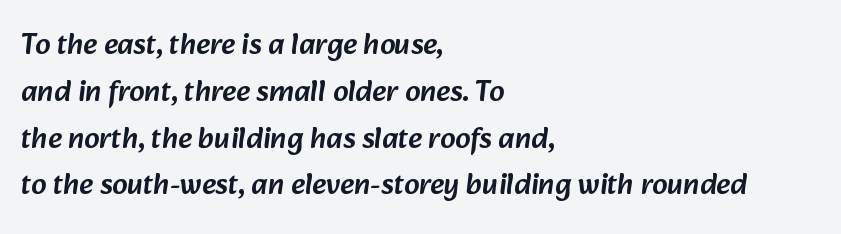
{"serif": "no", "width": "normal", "stroke_contrast": "low", "x_height": "medium", "monospaced": "no", "underline": "no", "align": "left", "line_spacing": "normal", "line_spacing_ratio": 1.56, "letter_spacing": "normal", "letter_spacing_em": 0.0, "glyph_px": 30}
